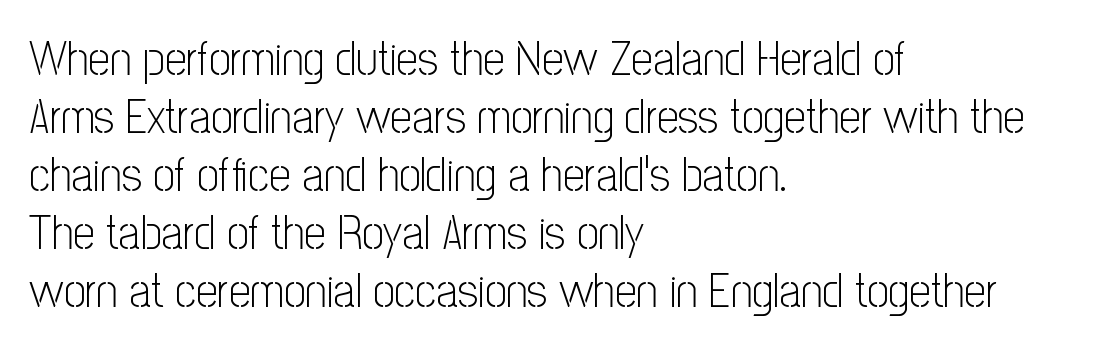
The image shows 48 px light, condensed sans-serif type, upright; set left-aligned, line spacing 1.21x, normal letter spacing, not underlined; low stroke contrast and a medium x-height.
